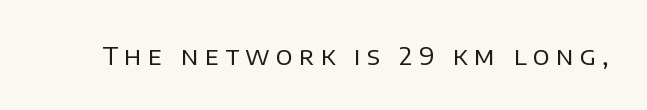
Q: Is the text bold? A: No.
Q: Is the text italic (slanted)? A: No, it is upright.
Q: Is the text underlined? A: No.
Q: Is the spacing between letters normal or unusually wide? A: Unusually wide.
